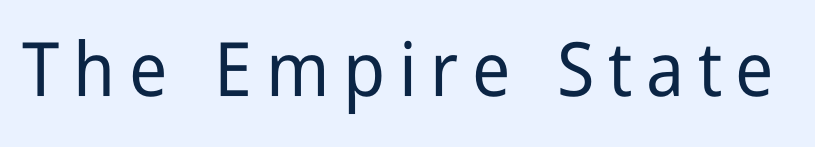
The image shows 75 px condensed sans-serif type, upright; set not underlined; low stroke contrast and a medium x-height.
